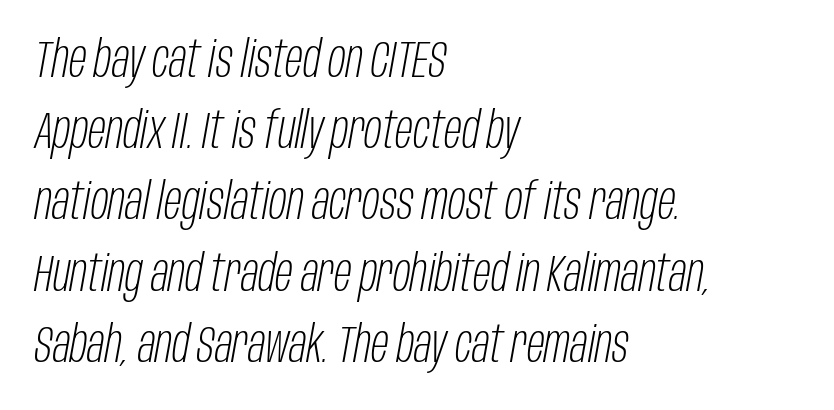
Q: Is the text bold? A: No.
Q: Is the text italic (slanted)? A: Yes, it leans right by about 10 degrees.
Q: Is the text underlined? A: No.
Q: How is the paragraph aligned? A: Left-aligned.
Q: Is the spacing between letters normal or unusually wide? A: Normal.
Q: Is the spacing between lines tight, normal or loose? A: Normal.
Q: Width (condensed, normal, or wide)? A: Condensed.
Q: Stroke contrast? A: Low.
Q: x-height? A: Large.
Q: Monospaced? A: No.
